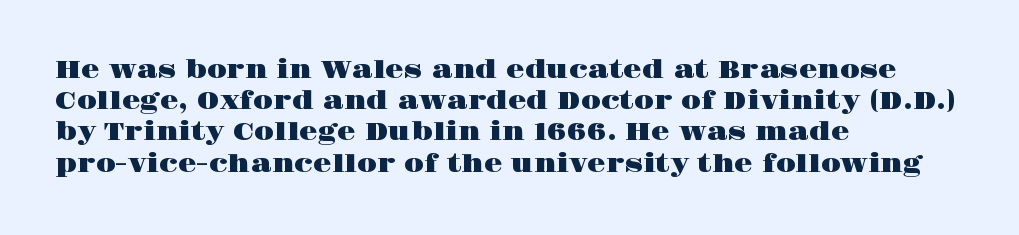
Q: Is the text italic (slanted)? A: No, it is upright.
Q: Is the text underlined? A: No.
Q: How is the paragraph aligned? A: Left-aligned.
Q: Is the spacing between letters normal or unusually wide? A: Normal.
Q: Is the spacing between lines tight, normal or loose? A: Normal.
